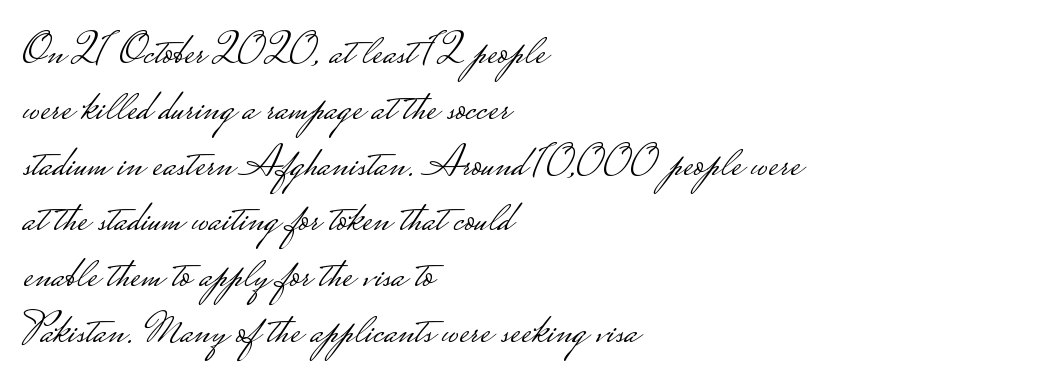
The image shows 45 px light, wide sans-serif type; set left-aligned, line spacing 1.24x, normal letter spacing, not underlined; low stroke contrast.
